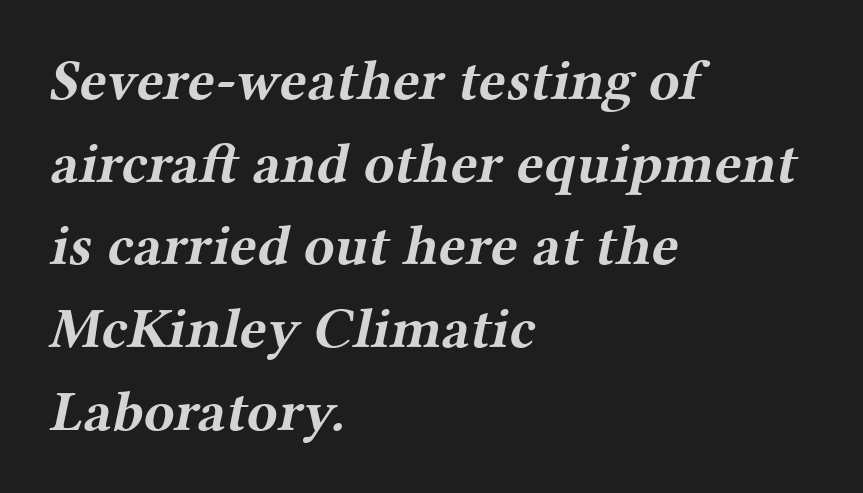
Normally led — the rows are evenly, conventionally spaced. Spacing verdict: proportional, widths tailored to each character. Beneath every word, the page is bare. The ragged edge is on the right, which tells us the setting is flush left. Nothing unusual about the tracking: characters are spaced as the font intends. Typographically, this falls in the serif category.
